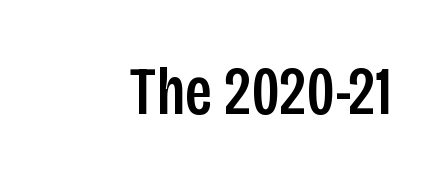
The image shows 69 px condensed sans-serif type, upright; set normal letter spacing, not underlined; low stroke contrast and a large x-height.
